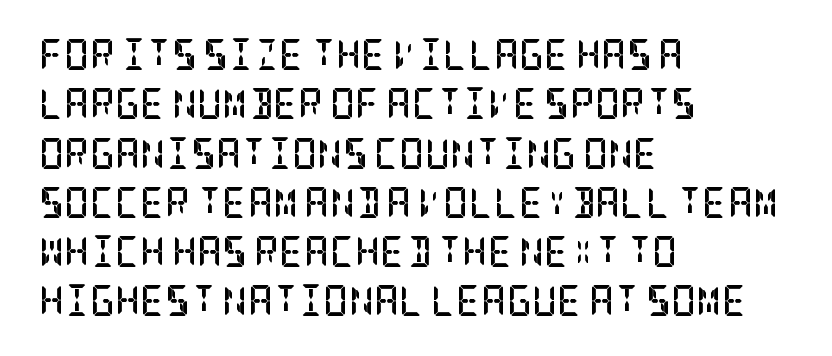
Q: Is the text bold? A: Yes.
Q: Is the text italic (slanted)? A: No, it is upright.
Q: Is the typeface a serif or a sans-serif typeface? A: Serif.
Q: Is the text underlined? A: No.
Q: How is the paragraph aligned? A: Left-aligned.
Q: Is the spacing between letters normal or unusually wide? A: Normal.
Q: Is the spacing between lines tight, normal or loose? A: Normal.
Q: Width (condensed, normal, or wide)? A: Condensed.
Q: Stroke contrast? A: Low.
Q: x-height? A: Large.
